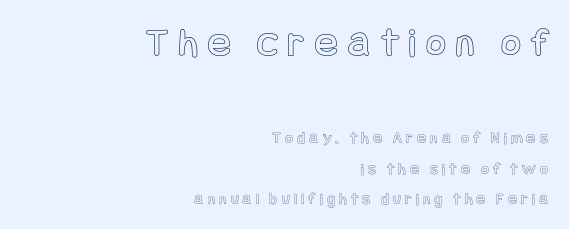
{"italic": "no", "width": "condensed", "x_height": "large", "underline": "no", "align": "right", "line_spacing_ratio": 1.78, "letter_spacing": "wide", "letter_spacing_em": 0.25, "larger_block": "first", "size_ratio": 2.47, "glyph_px": 42}
